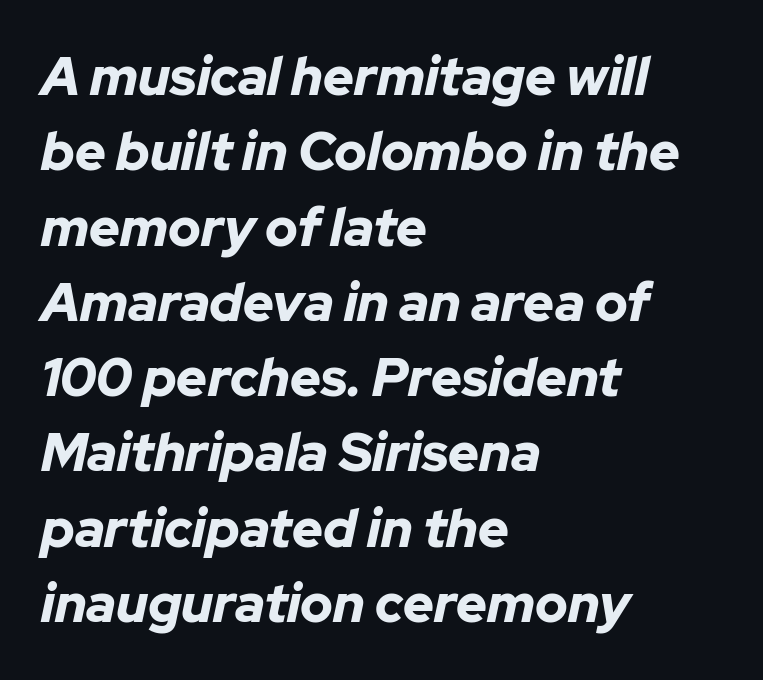
No extra tracking has been applied to these lines. It's the slanting kind of type. Spacing verdict: proportional, widths tailored to each character. The paragraph has a hard left edge and a soft right edge.
